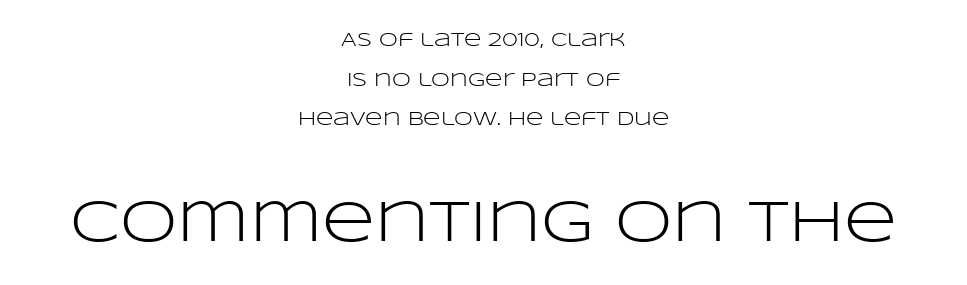
Q: Is the text bold? A: No.
Q: Is the text italic (slanted)? A: No, it is upright.
Q: Is the typeface a serif or a sans-serif typeface? A: Sans-serif.
Q: Is the text underlined? A: No.
Q: How is the paragraph aligned? A: Centered.
Q: Is the spacing between letters normal or unusually wide? A: Normal.
Q: Is the spacing between lines tight, normal or loose? A: Loose.
Q: Which block of text is set in a larger size, the first (top) or the second (bottom)? A: The second (bottom) one.
Q: Width (condensed, normal, or wide)? A: Wide.
Q: Stroke contrast? A: Low.
Q: x-height? A: Large.
Q: Monospaced? A: No.
